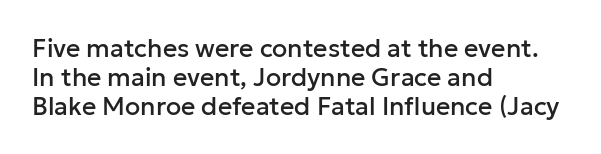
The image shows 25 px text type, upright; set left-aligned, line spacing 1.16x, normal letter spacing, not underlined.
